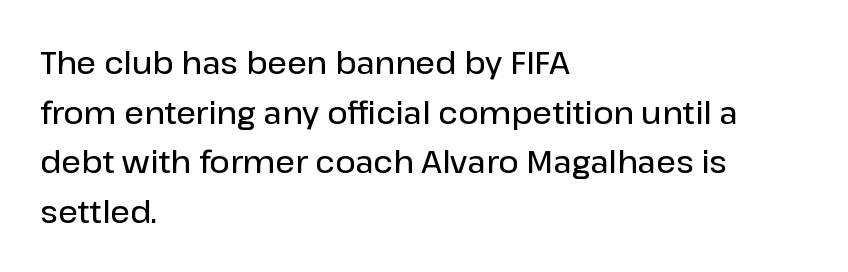
The image shows 31 px semibold sans-serif type, upright; set left-aligned, normal line spacing (1.6x), normal letter spacing, not underlined; low stroke contrast and a medium x-height.
